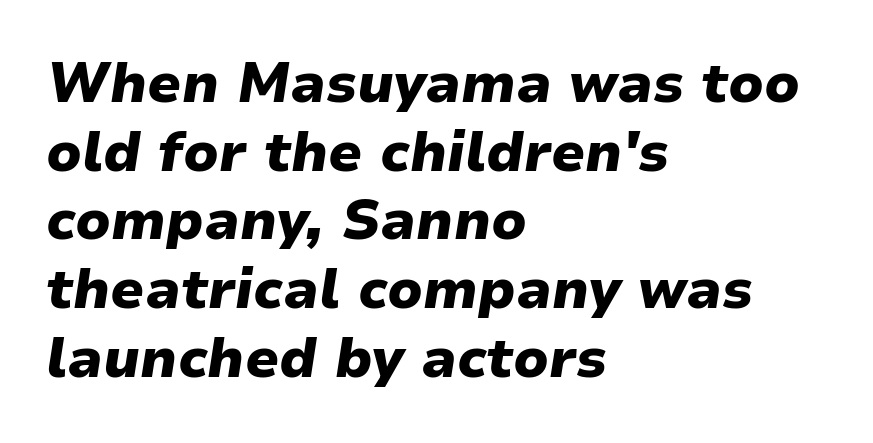
The paragraph shown leans on its left margin. The space directly below the letters is spotless. A normal amount of white space separates one row of letters from the next. Heavy, bold letterforms.
